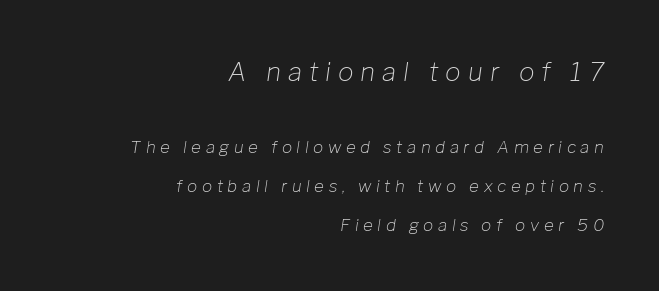
{"italic": "yes", "lean": "right", "slant_degrees": 8, "bold": "no", "underline": "no", "align": "right", "line_spacing": "loose", "line_spacing_ratio": 2.3, "letter_spacing": "wide", "letter_spacing_em": 0.27, "larger_block": "first", "size_ratio": 1.53, "glyph_px": 26}
